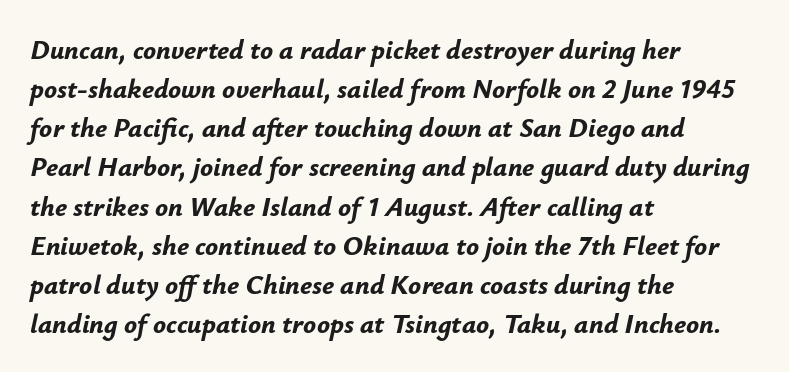
{"italic": "yes", "lean": "right", "slant_degrees": 12, "bold": "yes", "underline": "no", "align": "left", "line_spacing": "normal", "line_spacing_ratio": 1.45, "letter_spacing": "normal", "letter_spacing_em": 0.0, "glyph_px": 27}
